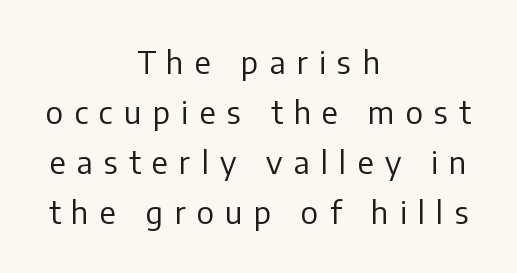
The image shows 31 px regular-weight sans-serif type, upright; set centered, normal line spacing (1.61x), unusually wide letter spacing (+0.36 em), not underlined; low stroke contrast and a medium x-height.
